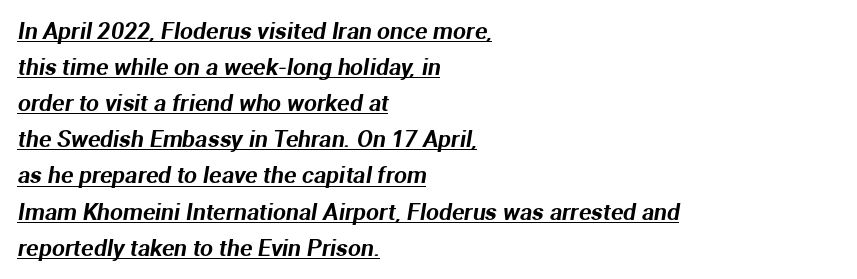
{"underline": "yes", "align": "left", "line_spacing": "normal", "line_spacing_ratio": 1.57, "letter_spacing": "normal", "letter_spacing_em": 0.0, "glyph_px": 23}
